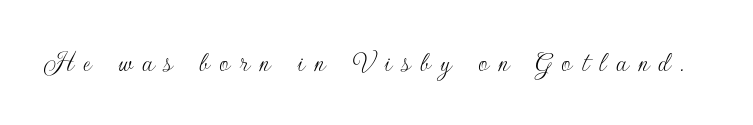
The passage shown has open, widely tracked lettering throughout. Letters rest on an invisible, unmarked baseline. Serifs: no, the terminals of the letterforms are clean. Do the characters align in a grid? No, the font is proportional.
